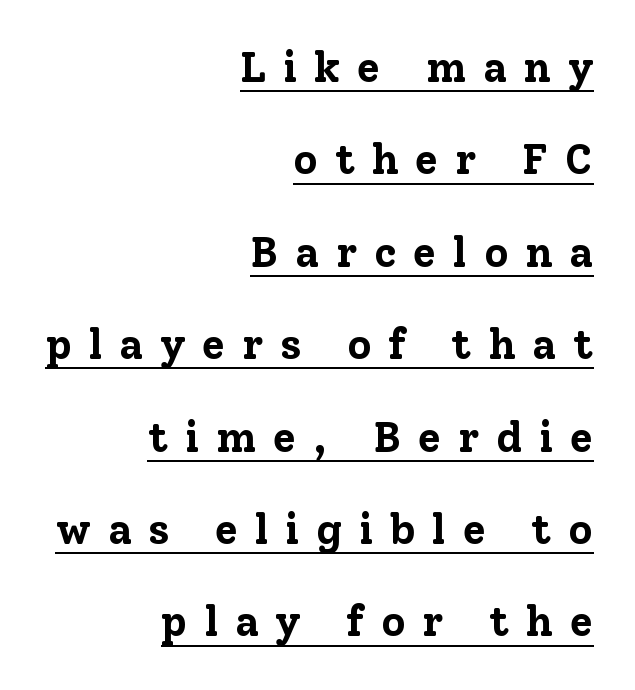
{"serif": "yes", "italic": "no", "bold": "yes", "weight": "bold", "width": "normal", "stroke_contrast": "low", "x_height": "medium", "monospaced": "no", "underline": "yes", "align": "right", "line_spacing": "loose", "line_spacing_ratio": 2.2, "letter_spacing": "wide", "letter_spacing_em": 0.4, "glyph_px": 42}
